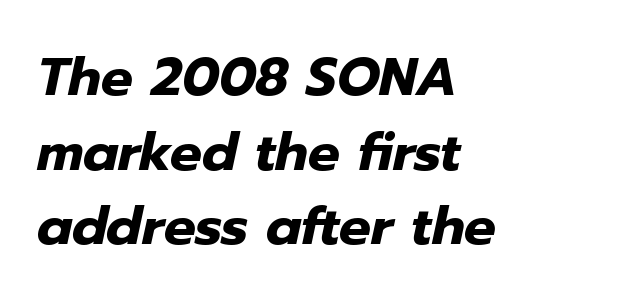
{"italic": "yes", "lean": "right", "slant_degrees": 12, "bold": "yes", "weight": "heavy", "width": "normal", "stroke_contrast": "low", "x_height": "medium", "monospaced": "no", "underline": "no", "align": "left", "line_spacing": "normal", "line_spacing_ratio": 1.41, "letter_spacing": "normal", "letter_spacing_em": 0.0, "glyph_px": 53}
